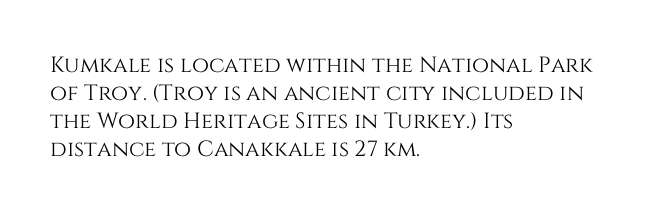
The image shows 22 px text type, upright; set left-aligned, normal line spacing (1.28x), normal letter spacing, not underlined.
